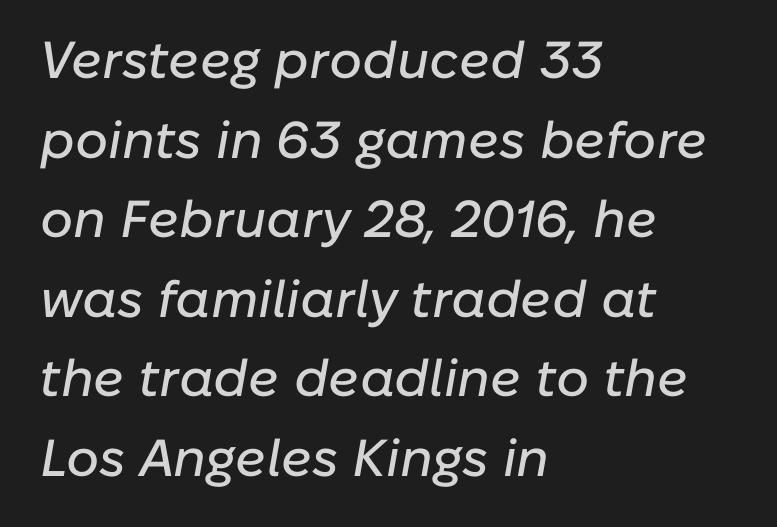
{"italic": "yes", "lean": "right", "slant_degrees": 10, "width": "normal", "stroke_contrast": "low", "x_height": "medium", "monospaced": "no", "underline": "no", "align": "left", "line_spacing": "normal", "line_spacing_ratio": 1.53, "letter_spacing": "normal", "letter_spacing_em": 0.0, "glyph_px": 52}
